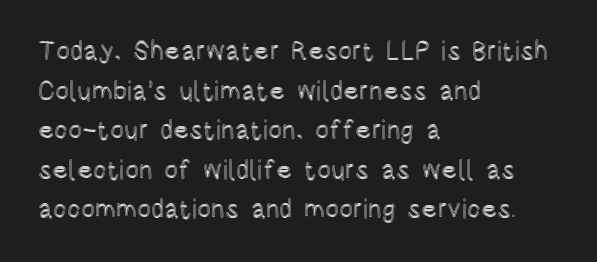
The image shows 26 px text type, upright; set left-aligned, normal line spacing (1.52x), normal letter spacing, not underlined.
